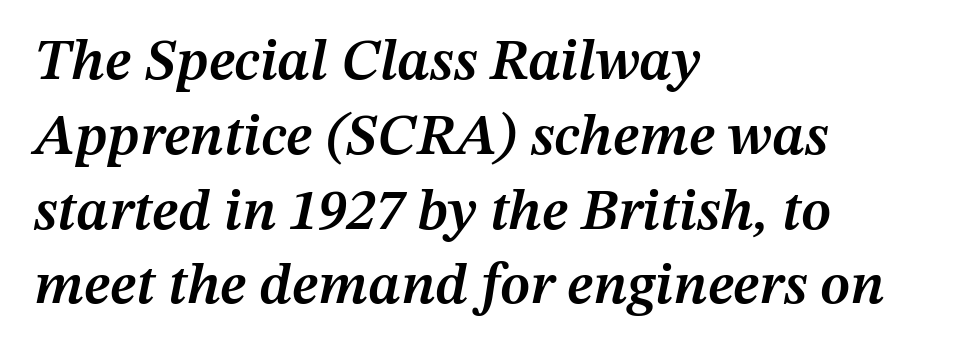
The image shows 58 px semibold type, italic (leaning right); set left-aligned, normal line spacing (1.29x), normal letter spacing, not underlined; medium stroke contrast and a medium x-height.
